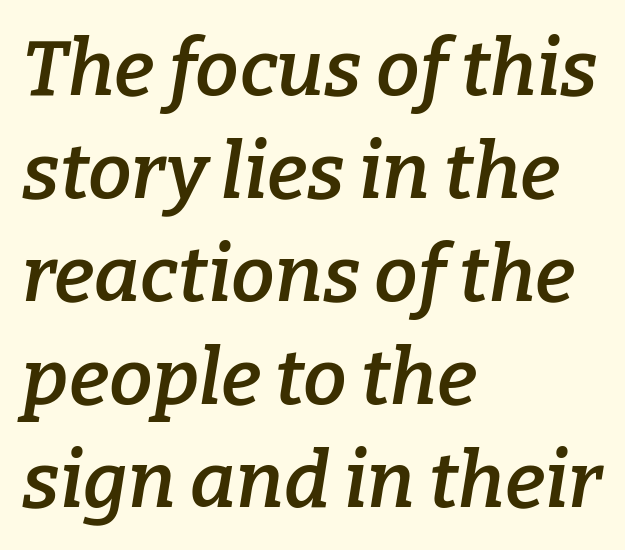
Beneath every word, the page is bare. This sample keeps an unexceptional amount of space between lines. Stroke thickness is moderately raised; the sample reads as semibold. Each letter keeps its own natural width here, so spacing adapts to shape.
